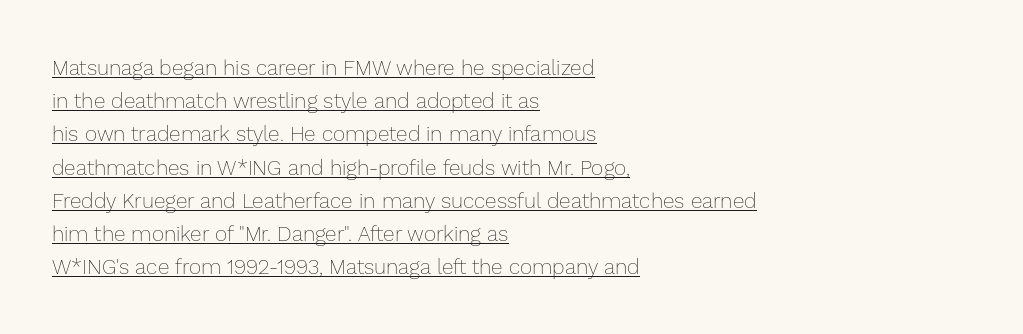
The image shows 21 px text type, upright; set left-aligned, normal line spacing (1.58x), normal letter spacing, underlined.
